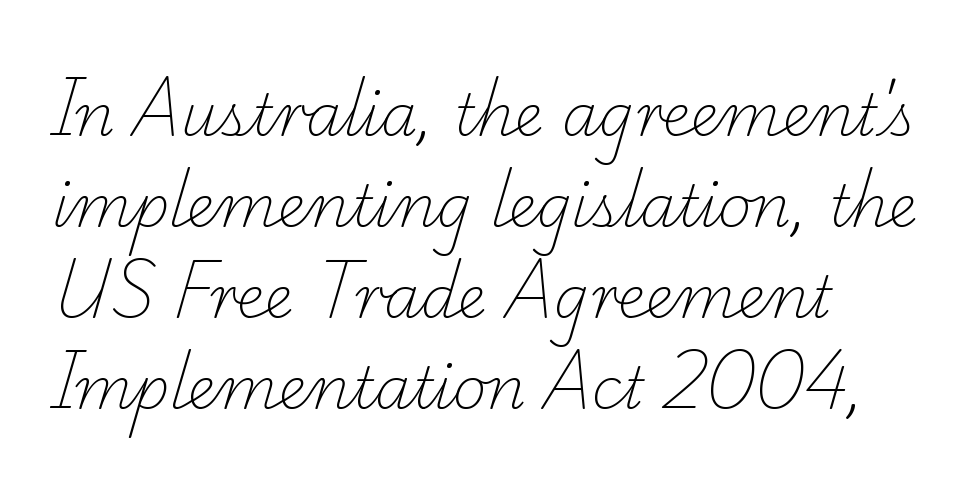
Q: Is the text bold? A: No.
Q: Is the typeface a serif or a sans-serif typeface? A: Serif.
Q: Is the text underlined? A: No.
Q: How is the paragraph aligned? A: Left-aligned.
Q: Is the spacing between letters normal or unusually wide? A: Normal.
Q: Is the spacing between lines tight, normal or loose? A: Normal.
Q: Width (condensed, normal, or wide)? A: Normal.
Q: Stroke contrast? A: Low.
Q: x-height? A: Small.
Q: Monospaced? A: No.
